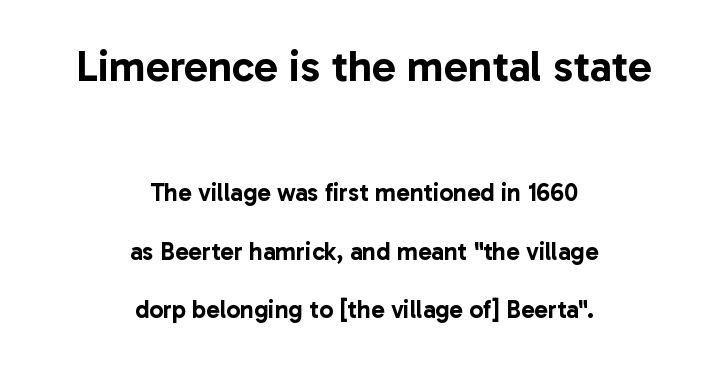
Note the varied advance widths — an 'i' is clearly narrower than an 'm'. The rendering shrinks the type as you move from the upper chunk to the lower. One glance says open: line gaps are wider than usual. Unlike italic type, these characters show no tilt at all. Descender tails drop into unmarked territory.
